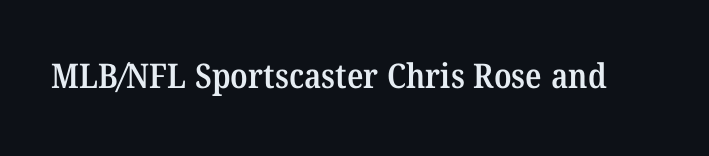
{"serif": "yes", "bold": "semi", "weight": "semibold", "width": "normal", "stroke_contrast": "medium", "x_height": "medium", "monospaced": "no", "underline": "no", "letter_spacing": "normal", "letter_spacing_em": 0.0, "glyph_px": 34}
